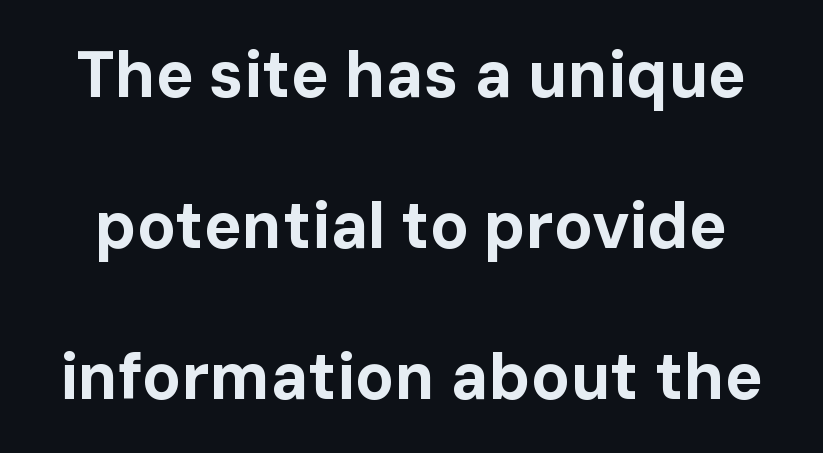
This sample trades compactness for vertical openness between lines. In terms of letterform style, serifs are entirely absent. No extra tracking has been applied to these lines. The letters stand upright; this is a roman face.
